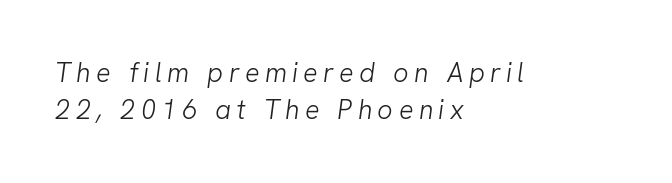
Q: Is the text bold? A: No.
Q: Is the text underlined? A: No.
Q: How is the paragraph aligned? A: Left-aligned.
Q: Is the spacing between letters normal or unusually wide? A: Unusually wide.
Q: Is the spacing between lines tight, normal or loose? A: Normal.
